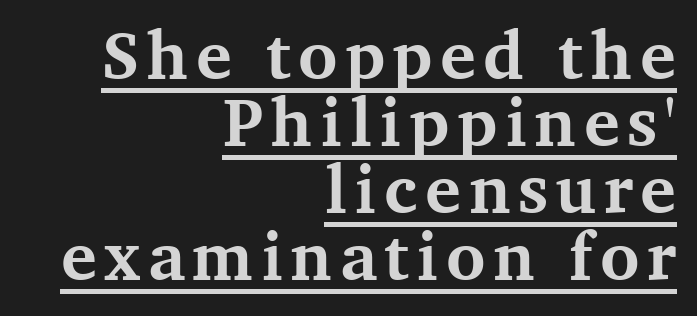
Q: Is the text bold? A: Yes.
Q: Is the text italic (slanted)? A: No, it is upright.
Q: Is the typeface a serif or a sans-serif typeface? A: Serif.
Q: Is the text underlined? A: Yes.
Q: How is the paragraph aligned? A: Right-aligned.
Q: Is the spacing between lines tight, normal or loose? A: Tight.
Q: Width (condensed, normal, or wide)? A: Normal.
Q: Stroke contrast? A: Medium.
Q: x-height? A: Medium.
Q: Monospaced? A: No.
